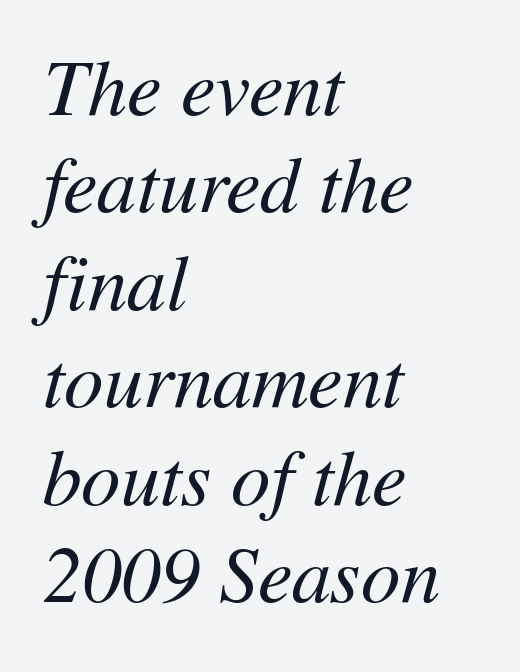
Q: Is the text bold? A: No.
Q: Is the text italic (slanted)? A: Yes, it leans right by about 11 degrees.
Q: Is the text underlined? A: No.
Q: How is the paragraph aligned? A: Left-aligned.
Q: Is the spacing between letters normal or unusually wide? A: Normal.
Q: Is the spacing between lines tight, normal or loose? A: Normal.
Q: Width (condensed, normal, or wide)? A: Normal.
Q: Stroke contrast? A: Medium.
Q: x-height? A: Medium.
Q: Monospaced? A: No.
